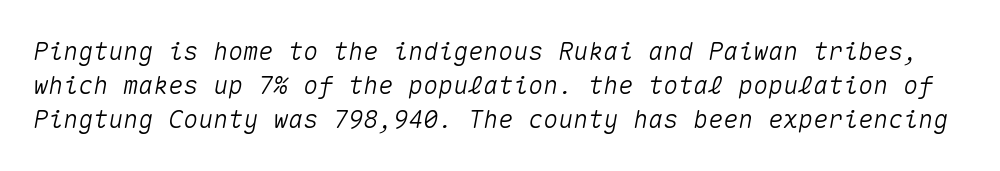
The image shows 25 px text type, italic (leaning right); set normal line spacing (1.37x), normal letter spacing, not underlined.
